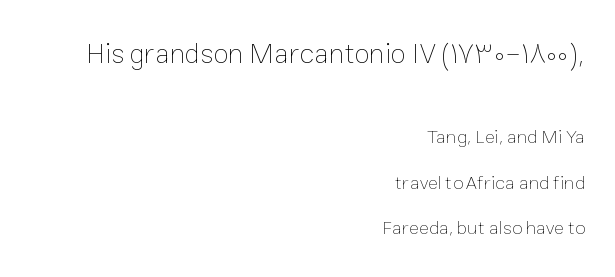
{"italic": "no", "bold": "no", "weight": "thin", "width": "normal", "stroke_contrast": "low", "x_height": "medium", "monospaced": "no", "underline": "no", "align": "right", "line_spacing": "loose", "line_spacing_ratio": 2.41, "letter_spacing": "normal", "letter_spacing_em": 0.0, "larger_block": "first", "size_ratio": 1.47, "glyph_px": 28}
